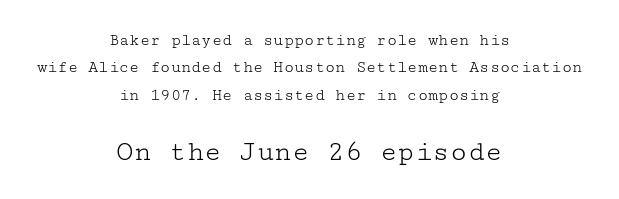
{"serif": "yes", "italic": "no", "bold": "no", "weight": "light", "width": "wide", "stroke_contrast": "low", "x_height": "medium", "underline": "no", "align": "center", "line_spacing": "normal", "line_spacing_ratio": 1.61, "letter_spacing": "normal", "letter_spacing_em": 0.0, "larger_block": "second", "size_ratio": 1.71, "glyph_px": 29}
